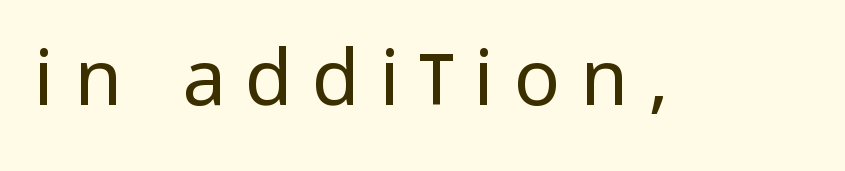
This is sans-serif lettering, the kind often seen on screens and signage. The typesetting does not lean heavy: it is not bold. The type sits square on the baseline with zero lean. Note the varied advance widths — an 'i' is clearly narrower than an 'm'.
